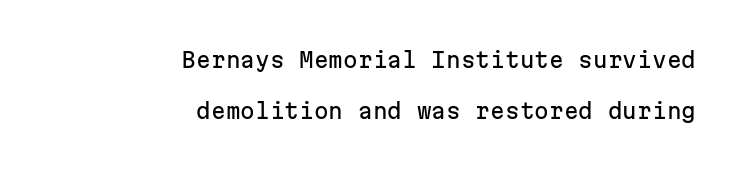
This sample uses an upright cut, with every glyph sitting square on the baseline. The rendering anchors every line to the right-hand side. The zone under the glyphs is completely vacant. Leading is clearly above the norm, producing a sparse column. The rendering keeps characters at their native spacing.
